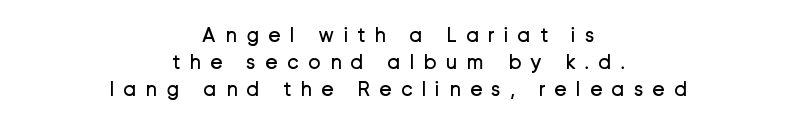
{"italic": "no", "bold": "no", "underline": "no", "align": "center", "line_spacing": "normal", "line_spacing_ratio": 1.28, "letter_spacing": "wide", "letter_spacing_em": 0.43, "glyph_px": 21}
